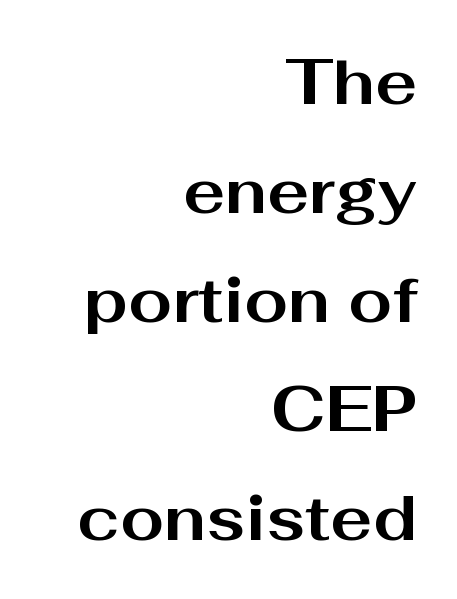
A roman cut, with each character standing at attention. Spacing verdict: proportional, widths tailored to each character. Classification — sans serif. Stroke thickness is high; the sample reads as a true bold.
